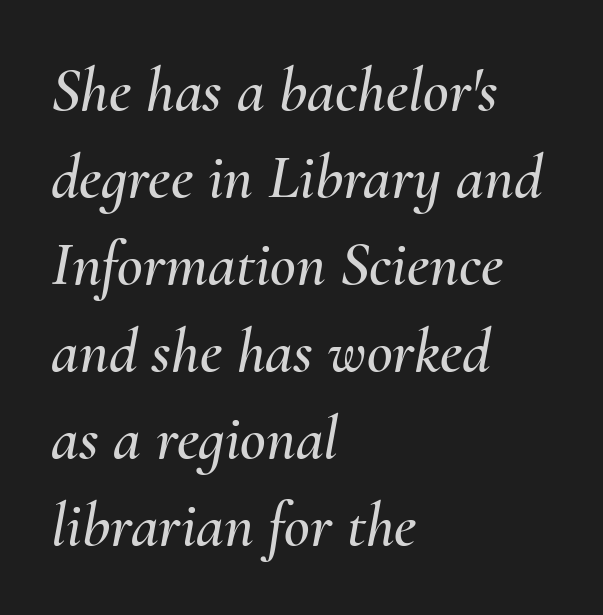
Glance below the letters and you will spot only blank space. The letterforms sit shoulder to shoulder at normal distance. Slanted lettering throughout. The paragraph has a hard left edge and a soft right edge. Leading matches the norm, producing a regular column.
